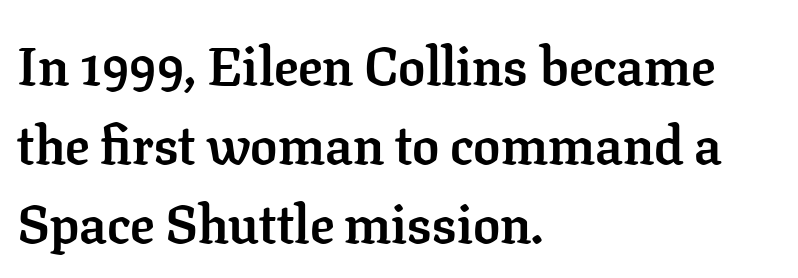
Q: Is the text bold? A: Yes.
Q: Is the text italic (slanted)? A: No, it is upright.
Q: Is the typeface a serif or a sans-serif typeface? A: Serif.
Q: Is the text underlined? A: No.
Q: How is the paragraph aligned? A: Left-aligned.
Q: Is the spacing between letters normal or unusually wide? A: Normal.
Q: Is the spacing between lines tight, normal or loose? A: Normal.
Q: Width (condensed, normal, or wide)? A: Normal.
Q: Stroke contrast? A: Low.
Q: x-height? A: Medium.
Q: Monospaced? A: No.
